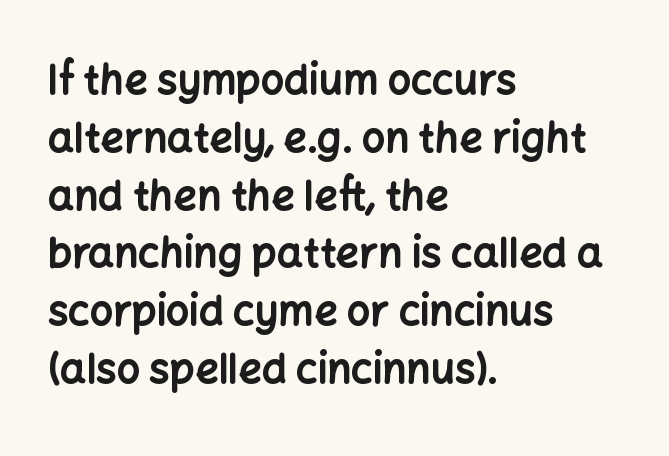
The face used here is a sans, in the tradition of grotesques and geometrics. Posture: straight, roman, zero tilt. Stroke thickness is high; the sample reads as a true bold. Nobody touched the tracking dial on this one. A bare baseline throughout the passage. The rendering anchors every line to the left-hand side.
